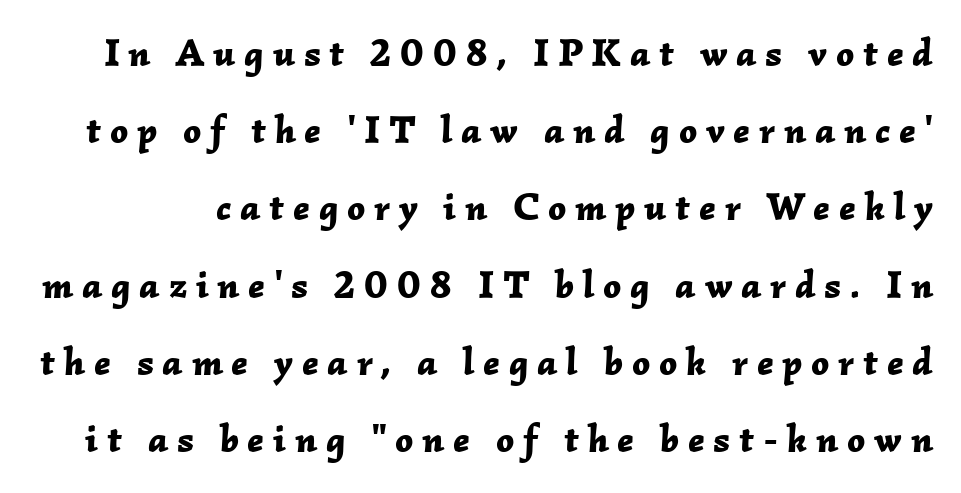
The image shows 39 px bold type, italic (leaning right); set loose line spacing (1.98x), unusually wide letter spacing (+0.22 em), not underlined; low stroke contrast and a medium x-height.
